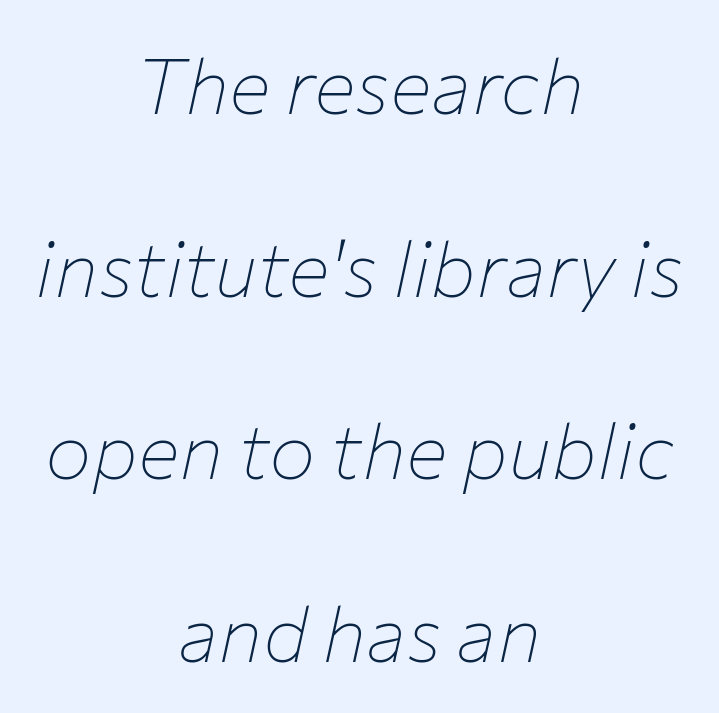
In terms of letterspacing, this is plain default setting. The paragraph has two soft edges and a firm central axis. Character widths vary here, with narrow letters taking less room than wide ones. Compared with ordinary roman type, these characters are visibly tilted. Line spacing here is loose. The passage shown is not underscored anywhere.
